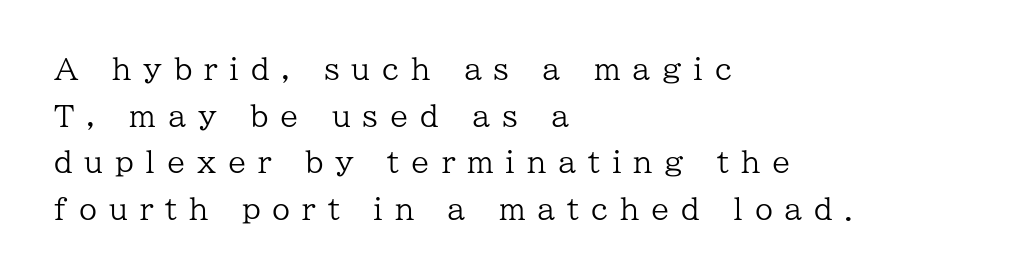
Q: Is the text bold? A: No.
Q: Is the text italic (slanted)? A: No, it is upright.
Q: Is the typeface a serif or a sans-serif typeface? A: Serif.
Q: Is the text underlined? A: No.
Q: How is the paragraph aligned? A: Left-aligned.
Q: Is the spacing between letters normal or unusually wide? A: Unusually wide.
Q: Is the spacing between lines tight, normal or loose? A: Normal.
Q: Width (condensed, normal, or wide)? A: Normal.
Q: Stroke contrast? A: Low.
Q: x-height? A: Medium.
Q: Monospaced? A: No.
